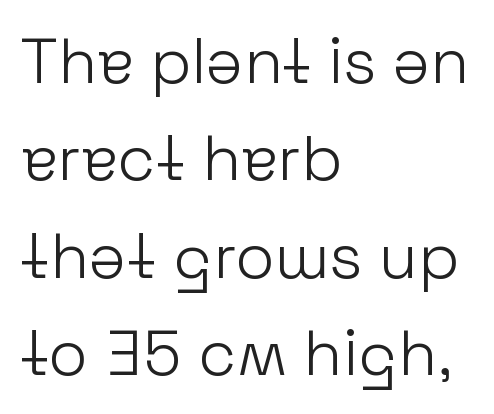
Q: Is the text bold? A: No.
Q: Is the text italic (slanted)? A: No, it is upright.
Q: Is the typeface a serif or a sans-serif typeface? A: Sans-serif.
Q: Is the text underlined? A: No.
Q: How is the paragraph aligned? A: Left-aligned.
Q: Is the spacing between letters normal or unusually wide? A: Normal.
Q: Is the spacing between lines tight, normal or loose? A: Normal.
Q: Width (condensed, normal, or wide)? A: Normal.
Q: Stroke contrast? A: Low.
Q: x-height? A: Medium.
Q: Monospaced? A: No.
